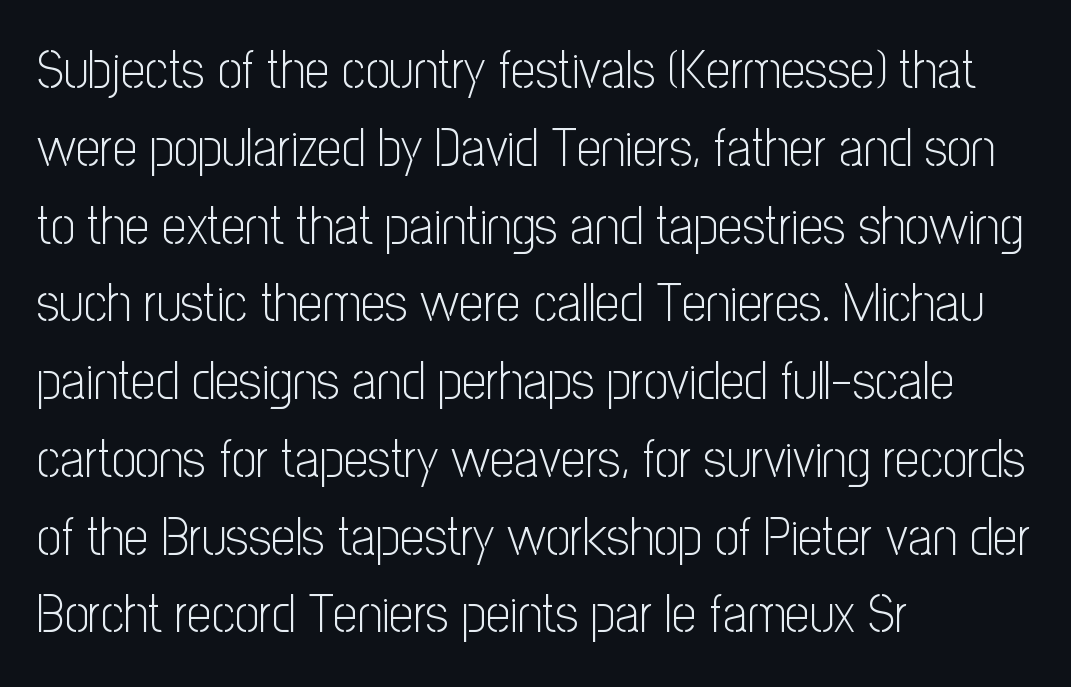
The image shows 54 px light, condensed sans-serif type, upright; set left-aligned, normal line spacing (1.44x), normal letter spacing, not underlined; low stroke contrast and a medium x-height.
